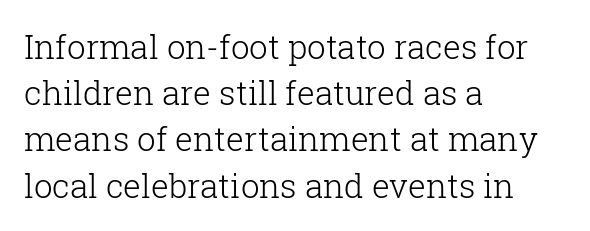
Q: Is the text bold? A: No.
Q: Is the text italic (slanted)? A: No, it is upright.
Q: Is the typeface a serif or a sans-serif typeface? A: Serif.
Q: Is the text underlined? A: No.
Q: How is the paragraph aligned? A: Left-aligned.
Q: Is the spacing between letters normal or unusually wide? A: Normal.
Q: Is the spacing between lines tight, normal or loose? A: Normal.
Q: Width (condensed, normal, or wide)? A: Normal.
Q: Stroke contrast? A: Low.
Q: x-height? A: Medium.
Q: Monospaced? A: No.
